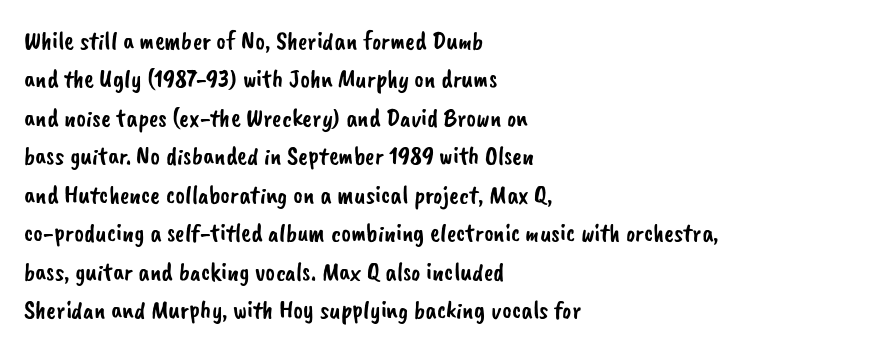
{"underline": "no", "align": "left", "line_spacing": "normal", "line_spacing_ratio": 1.48, "letter_spacing": "normal", "letter_spacing_em": 0.0, "glyph_px": 26}
